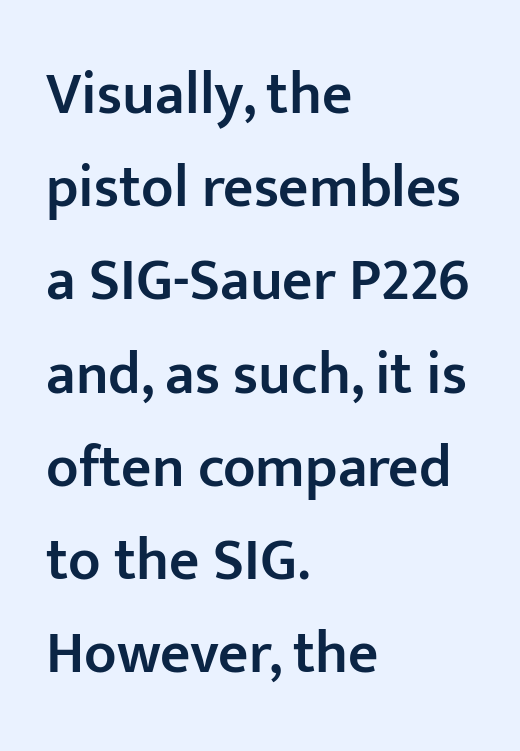
{"serif": "no", "italic": "no", "bold": "semi", "weight": "semibold", "width": "normal", "stroke_contrast": "low", "x_height": "medium", "monospaced": "no", "underline": "no", "align": "left", "line_spacing": "normal", "line_spacing_ratio": 1.58, "letter_spacing": "normal", "letter_spacing_em": 0.0, "glyph_px": 59}
